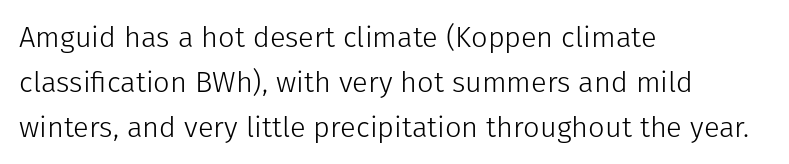
Q: Is the text bold? A: No.
Q: Is the text italic (slanted)? A: No, it is upright.
Q: Is the typeface a serif or a sans-serif typeface? A: Sans-serif.
Q: Is the text underlined? A: No.
Q: How is the paragraph aligned? A: Left-aligned.
Q: Is the spacing between letters normal or unusually wide? A: Normal.
Q: Is the spacing between lines tight, normal or loose? A: Normal.
Q: Width (condensed, normal, or wide)? A: Normal.
Q: Stroke contrast? A: Low.
Q: x-height? A: Medium.
Q: Monospaced? A: No.
